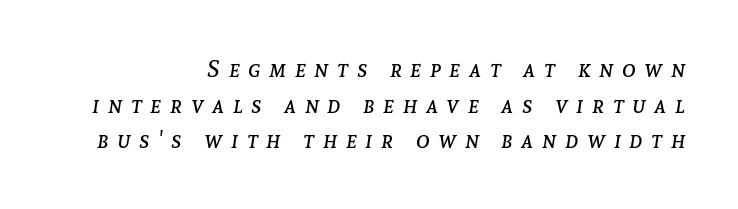
The image shows 23 px text type, italic (leaning right); set right-aligned, normal line spacing (1.55x), unusually wide letter spacing (+0.38 em), not underlined.
